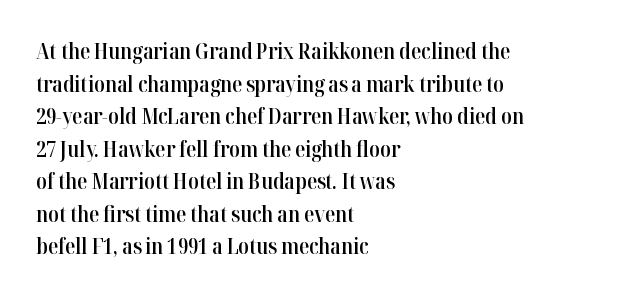
Decoration check: the copy has no underline. If you drew a ruler down the left edge, every line would touch it. How would I describe the line gaps? Plain and ordinary. The characters look somewhat weighty, a semibold short of true bold. Ordinary non-slanted type is in use.
